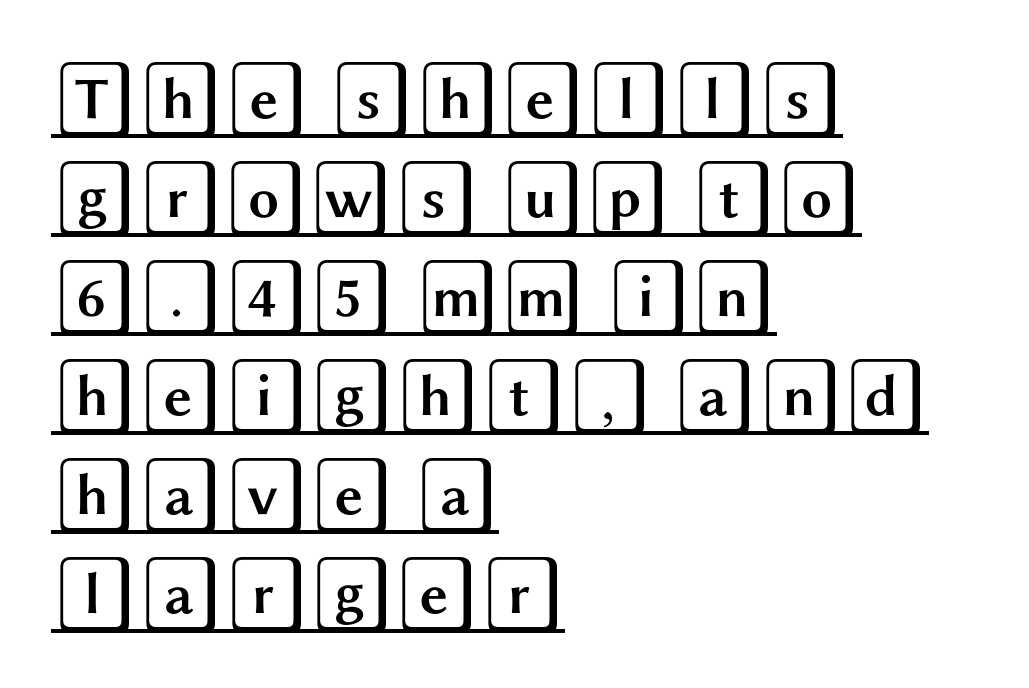
The image shows 78 px wide type, upright; set left-aligned, normal line spacing (1.27x), normal letter spacing, underlined; a large x-height.
